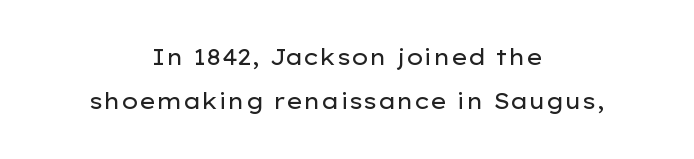
Q: Is the text bold? A: No.
Q: Is the text italic (slanted)? A: No, it is upright.
Q: Is the text underlined? A: No.
Q: How is the paragraph aligned? A: Centered.
Q: Is the spacing between letters normal or unusually wide? A: Normal.
Q: Is the spacing between lines tight, normal or loose? A: Loose.
